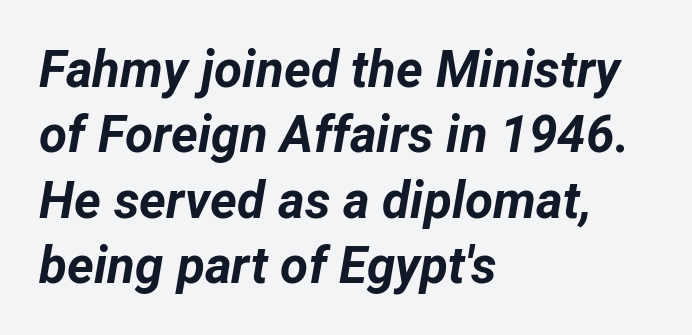
{"italic": "yes", "lean": "right", "slant_degrees": 12, "bold": "yes", "weight": "bold", "width": "normal", "stroke_contrast": "low", "x_height": "medium", "monospaced": "no", "underline": "no", "align": "left", "line_spacing": "normal", "line_spacing_ratio": 1.28, "letter_spacing": "normal", "letter_spacing_em": 0.0, "glyph_px": 51}
